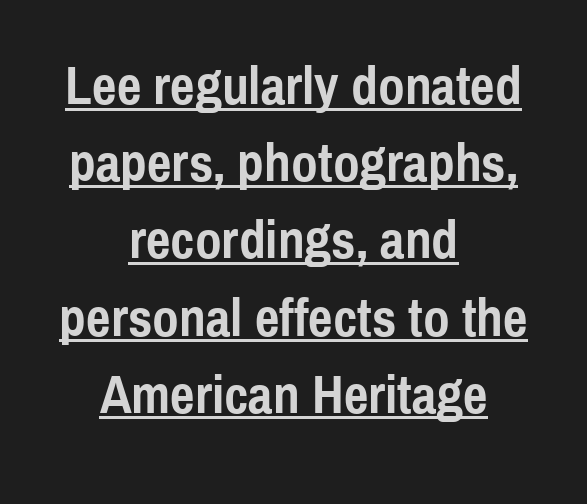
Plenty of ink on the page — the face is bold. Nope, no serifs anywhere on these letters. In terms of leading, this rendering sits right in the middle. Ordinary non-slanted type is in use. The paragraph has two soft edges and a firm central axis. A rule runs beneath these lines of type.
